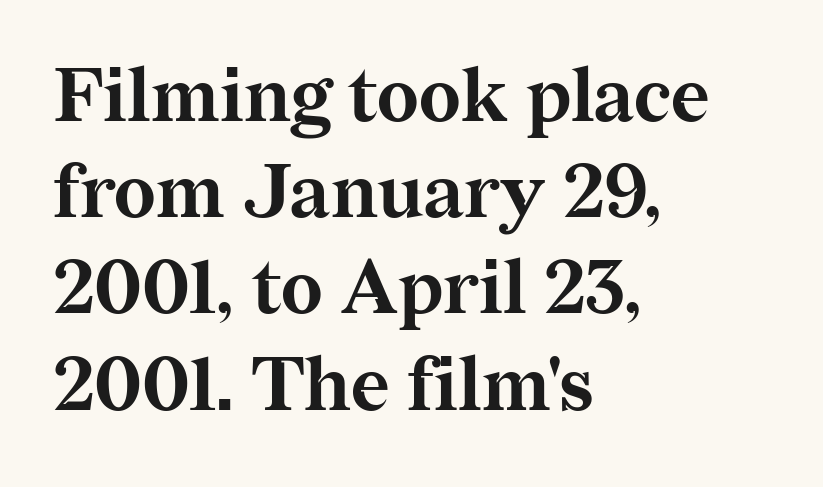
Q: Is the text bold? A: Yes.
Q: Is the text italic (slanted)? A: No, it is upright.
Q: Is the typeface a serif or a sans-serif typeface? A: Serif.
Q: Is the text underlined? A: No.
Q: How is the paragraph aligned? A: Left-aligned.
Q: Is the spacing between letters normal or unusually wide? A: Normal.
Q: Is the spacing between lines tight, normal or loose? A: Normal.
Q: Width (condensed, normal, or wide)? A: Normal.
Q: Stroke contrast? A: Medium.
Q: x-height? A: Medium.
Q: Monospaced? A: No.
